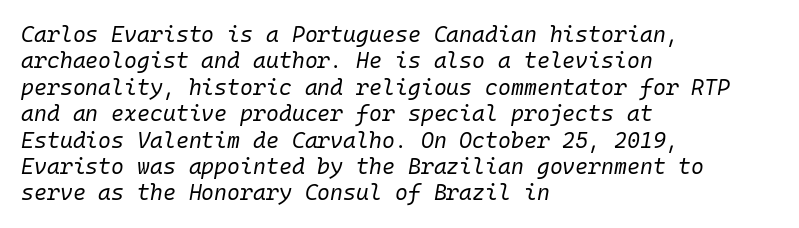
The image shows 22 px text type, italic (leaning right); set left-aligned, line spacing 1.2x, normal letter spacing, not underlined.
